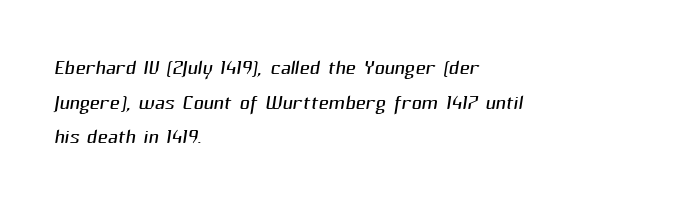
No extra tracking has been applied to these lines. Is the block centered? No — it sits flush against the left margin. Heaviness? Minimal to ordinary, like unemphasized prose. Look at the bottom of the vertical strokes: they stop flat, with no serifs. Lines of text with bare space underneath. Each letter keeps its own natural width here, so spacing adapts to shape.
